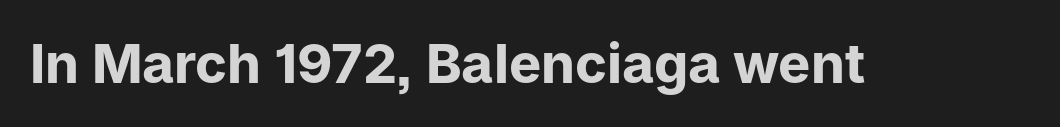
Q: Is the text bold? A: Yes.
Q: Is the text italic (slanted)? A: No, it is upright.
Q: Is the typeface a serif or a sans-serif typeface? A: Sans-serif.
Q: Is the text underlined? A: No.
Q: Is the spacing between letters normal or unusually wide? A: Normal.
Q: Width (condensed, normal, or wide)? A: Normal.
Q: Stroke contrast? A: Low.
Q: x-height? A: Medium.
Q: Monospaced? A: No.
